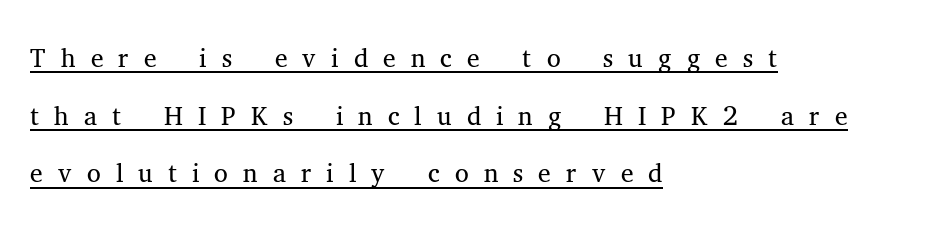
The image shows 39 px light serif type, upright; set left-aligned, normal line spacing (1.48x), unusually wide letter spacing (+0.39 em), underlined; medium stroke contrast and a medium x-height.
